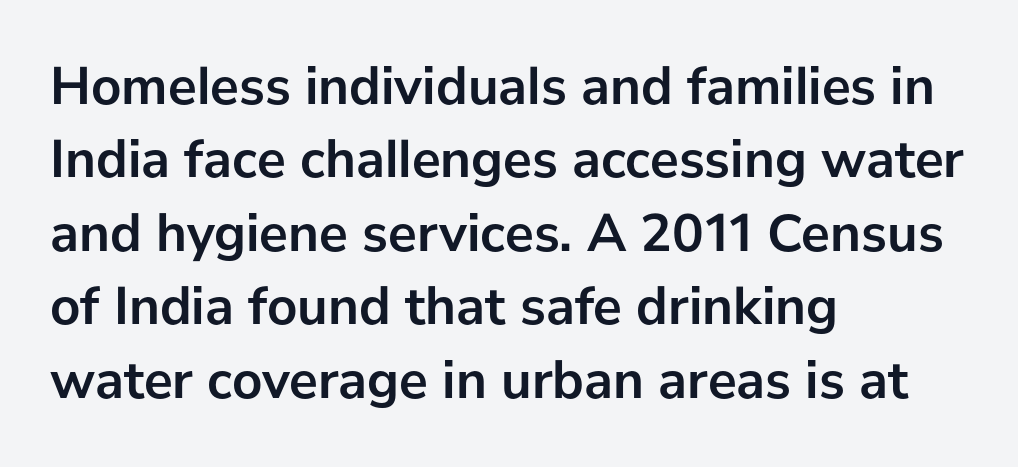
{"serif": "no", "italic": "no", "bold": "yes", "weight": "semibold", "width": "normal", "stroke_contrast": "low", "x_height": "medium", "monospaced": "no", "underline": "no", "align": "left", "line_spacing": "normal", "line_spacing_ratio": 1.36, "letter_spacing": "normal", "letter_spacing_em": 0.0, "glyph_px": 54}
